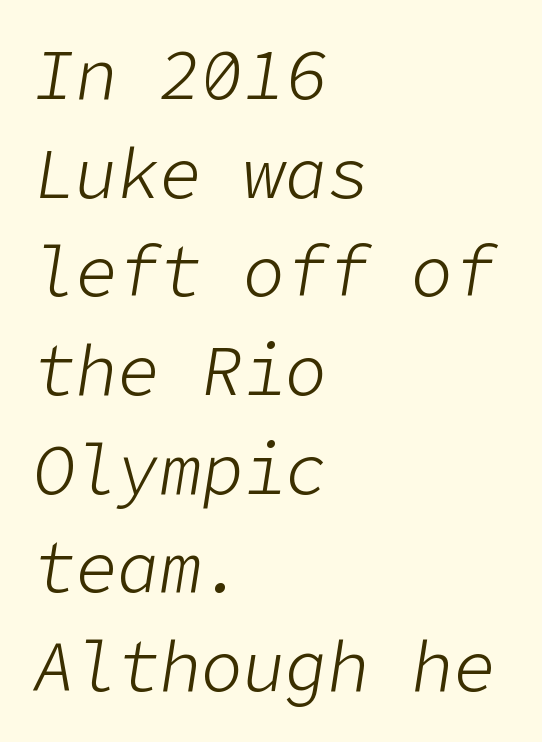
The glyphs look as if they've been sheared to an angle. Weight: in the light-to-regular range. Notice how descenders clear the ascenders below comfortably — that's standard leading. Every row of glyphs begins at an identical x-position on the left. Does extra space separate the letters? No, they use regular spacing.
